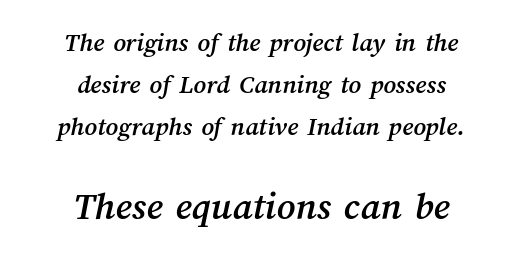
{"width": "normal", "stroke_contrast": "medium", "x_height": "medium", "monospaced": "no", "underline": "no", "align": "center", "line_spacing": "normal", "line_spacing_ratio": 1.55, "letter_spacing": "normal", "letter_spacing_em": 0.0, "larger_block": "second", "size_ratio": 1.48, "glyph_px": 40}
